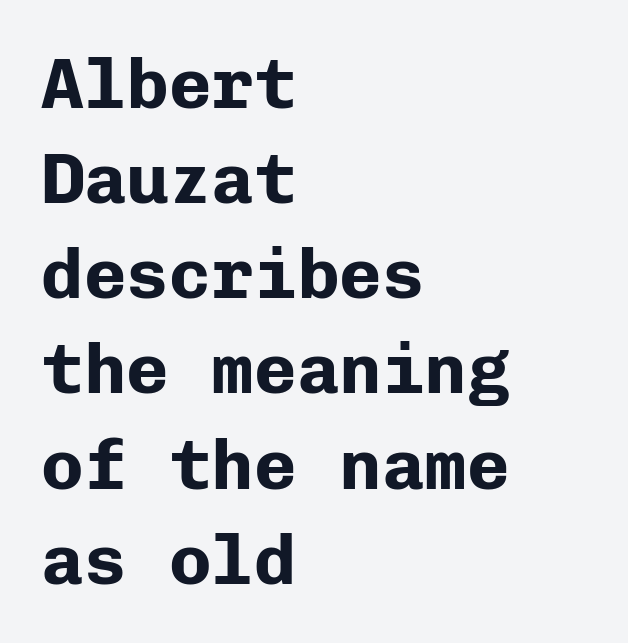
{"serif": "no", "italic": "no", "bold": "yes", "weight": "bold", "width": "normal", "stroke_contrast": "low", "x_height": "medium", "monospaced": "yes", "underline": "no", "align": "left", "line_spacing": "normal", "line_spacing_ratio": 1.34, "letter_spacing": "normal", "letter_spacing_em": 0.0, "glyph_px": 71}
